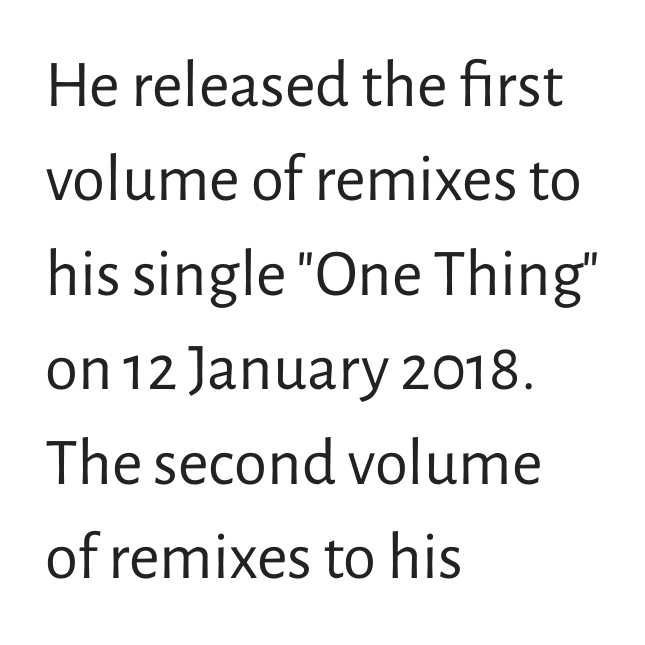
The image shows 67 px regular-weight sans-serif type, upright; set left-aligned, normal line spacing (1.41x), normal letter spacing, not underlined; low stroke contrast and a medium x-height.
